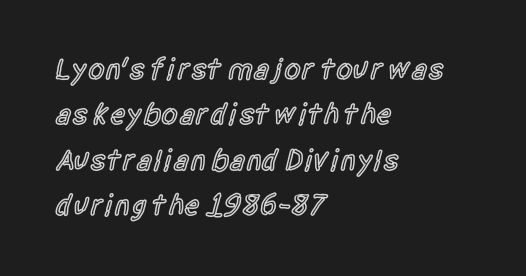
Its strokes are somewhat broadened, the hallmark of semibold type. Rows of type keep a routine distance in the vertical direction. Type without underlining. Regarding serifs, this sample does without them.
